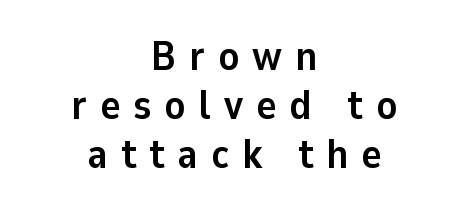
Varying glyph widths throughout — classic text-font behaviour. Weight check: bold — yes, fully. The baseline area is clear. The type sits square on the baseline with zero lean.
